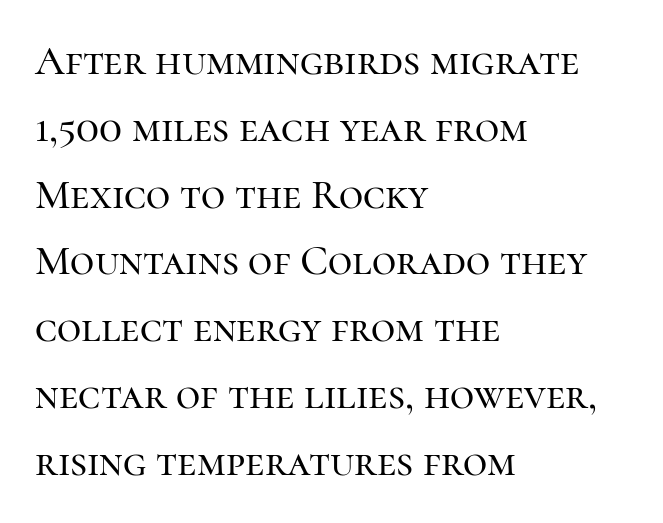
Q: Is the text italic (slanted)? A: No, it is upright.
Q: Is the typeface a serif or a sans-serif typeface? A: Serif.
Q: Is the text underlined? A: No.
Q: How is the paragraph aligned? A: Left-aligned.
Q: Is the spacing between letters normal or unusually wide? A: Normal.
Q: Is the spacing between lines tight, normal or loose? A: Normal.
Q: Width (condensed, normal, or wide)? A: Normal.
Q: Stroke contrast? A: High.
Q: x-height? A: Medium.
Q: Monospaced? A: No.
